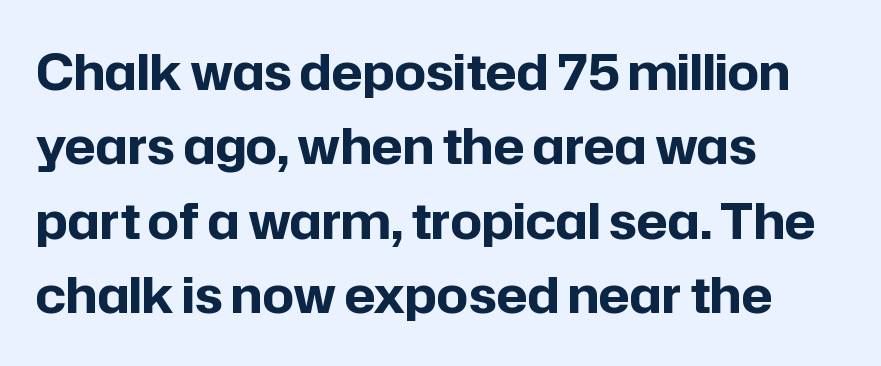
Each letter keeps its own natural width here, so spacing adapts to shape. Every letter is thick-stroked: bold, no question. The lettering holds an erect, upright posture throughout. The vertical gap from one line to the next is medium.
